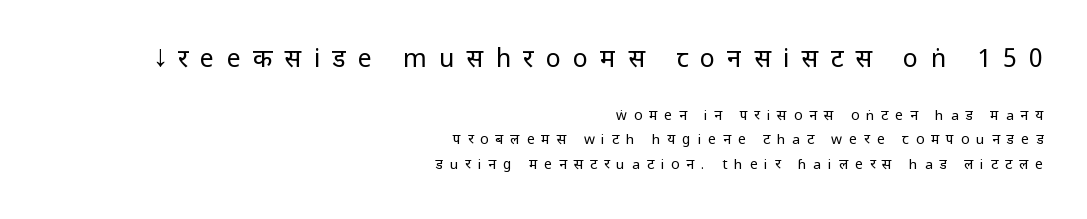
Bare-footed words on every line. Spacing between characters has been opened up far beyond the box default. A student would notice the top passage is typeset larger than what follows. In CSS terms this would be text-align: right.
